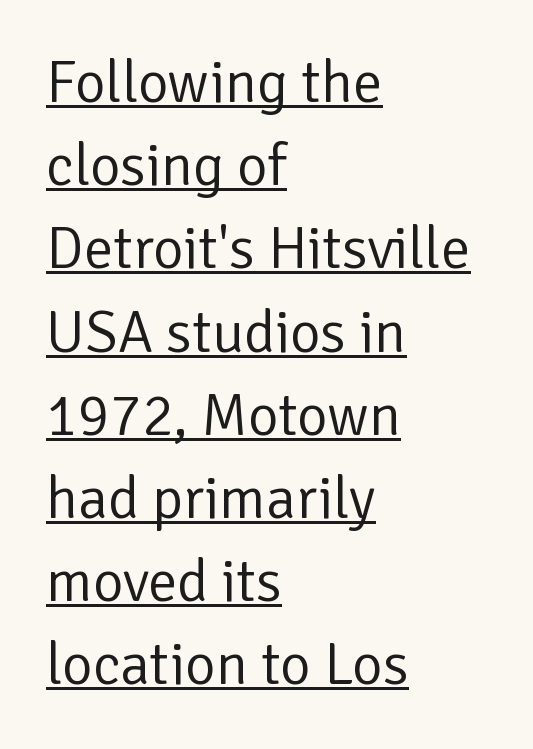
The image shows 59 px regular-weight sans-serif type, upright; set left-aligned, normal line spacing (1.41x), normal letter spacing, underlined; low stroke contrast and a medium x-height.
